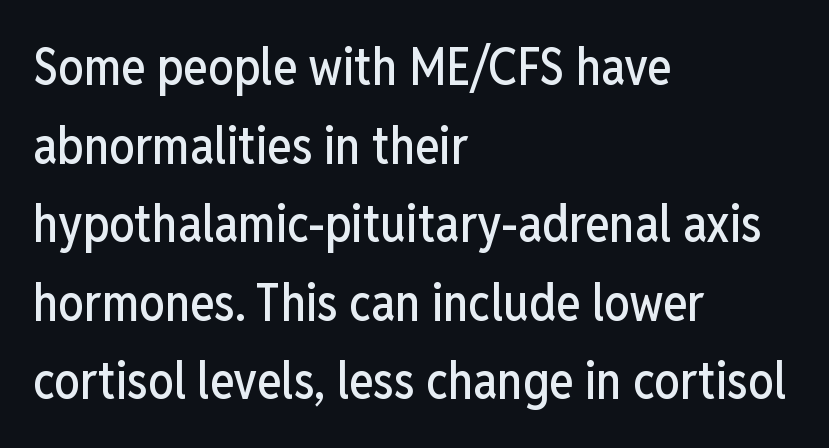
The face used here is a sans, in the tradition of grotesques and geometrics. Varying glyph widths throughout — classic text-font behaviour. Beneath every word, the page is bare. The face used here is rendered with its standard letterfit.
